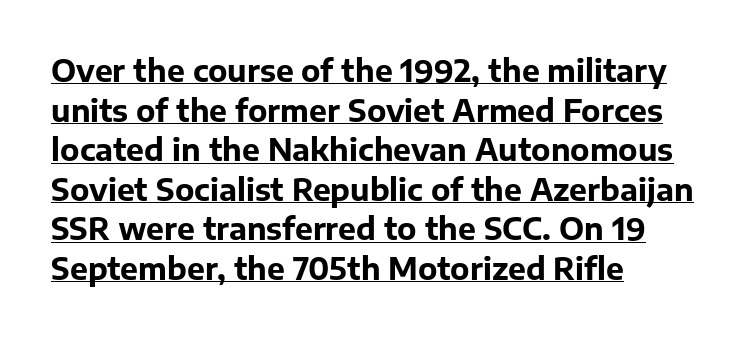
The image shows 30 px bold sans-serif type, upright; set left-aligned, normal line spacing (1.32x), normal letter spacing, underlined; low stroke contrast and a medium x-height.
